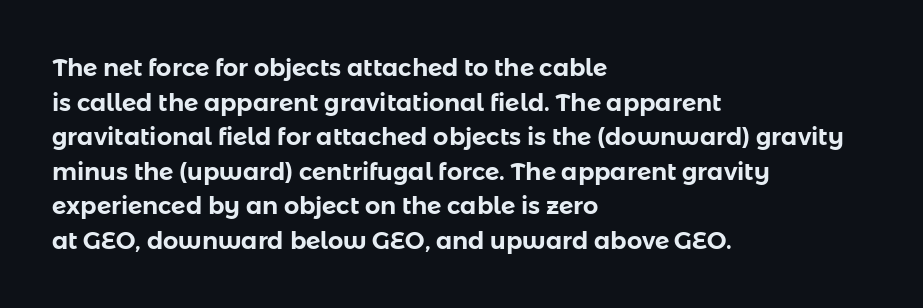
The compositor pushed each line to the left boundary. Compared with typical paragraphs, the rows here are spaced about the same. Here the glyphs are tracked normally, forming tight word shapes. Check the space under the baseline: it is left empty. You can tell it's not italic because the verticals are truly vertical.
